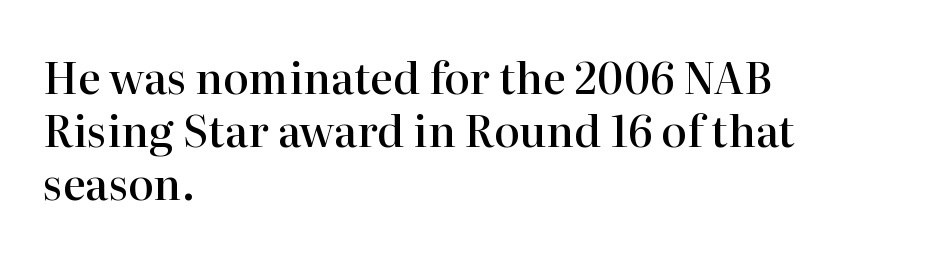
The image shows 43 px semibold serif type, upright; set left-aligned, line spacing 1.23x, normal letter spacing, not underlined; high stroke contrast and a medium x-height.
